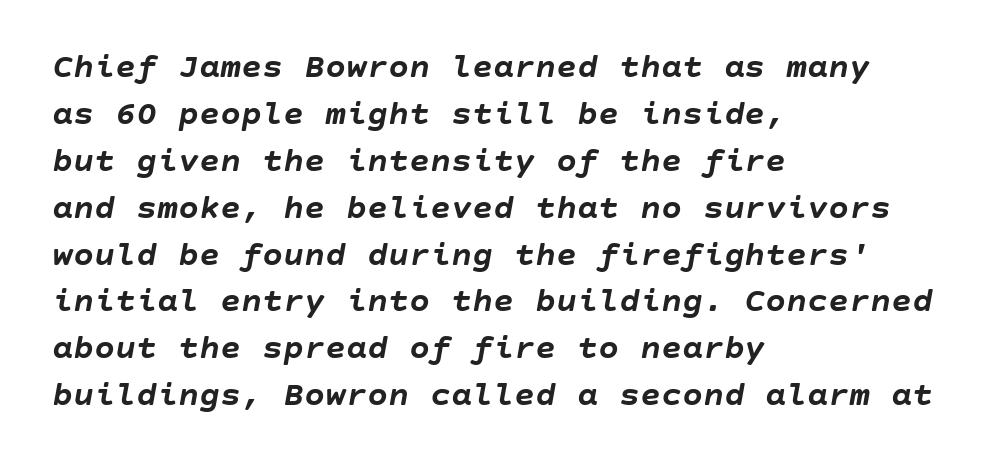
Reading down the block, your eye returns to a fixed left position each line. The gap between lines stays unmarked. Characters are canted at an angle relative to the baseline's perpendicular. Letter spacing: default. On the weight axis this lands at bold, roughly 700.
